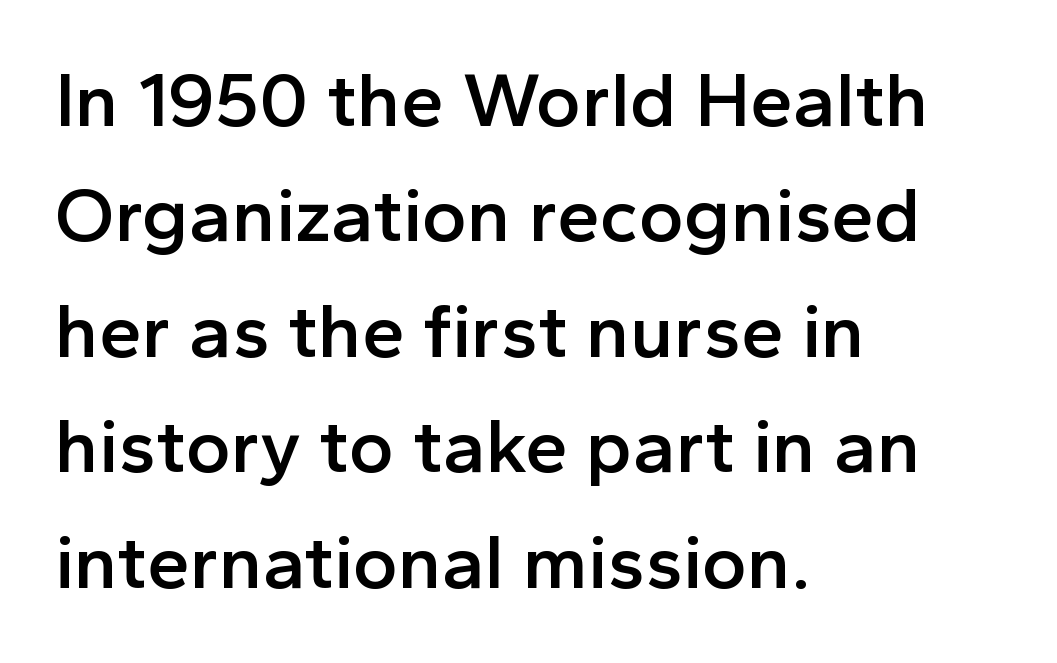
The image shows 77 px semibold sans-serif type, upright; set left-aligned, normal line spacing (1.5x), normal letter spacing, not underlined; a medium x-height.
